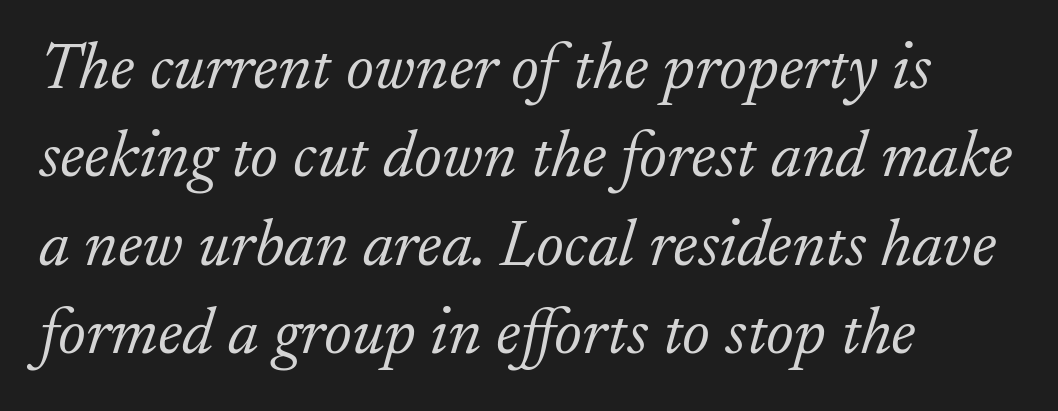
{"serif": "yes", "italic": "yes", "lean": "right", "slant_degrees": 17, "bold": "no", "weight": "light", "width": "normal", "stroke_contrast": "low", "x_height": "small", "monospaced": "no", "underline": "no", "align": "left", "line_spacing": "normal", "line_spacing_ratio": 1.34, "letter_spacing": "normal", "letter_spacing_em": 0.0, "glyph_px": 66}
